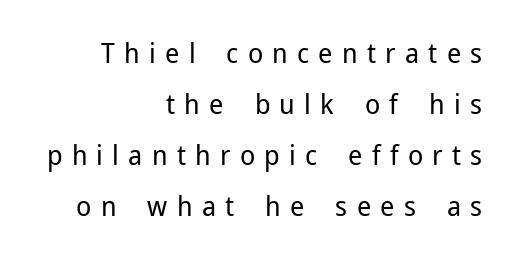
{"serif": "no", "italic": "no", "bold": "no", "weight": "regular", "width": "normal", "stroke_contrast": "low", "x_height": "medium", "monospaced": "no", "underline": "no", "align": "right", "line_spacing_ratio": 1.82, "letter_spacing": "wide", "letter_spacing_em": 0.33, "glyph_px": 28}
